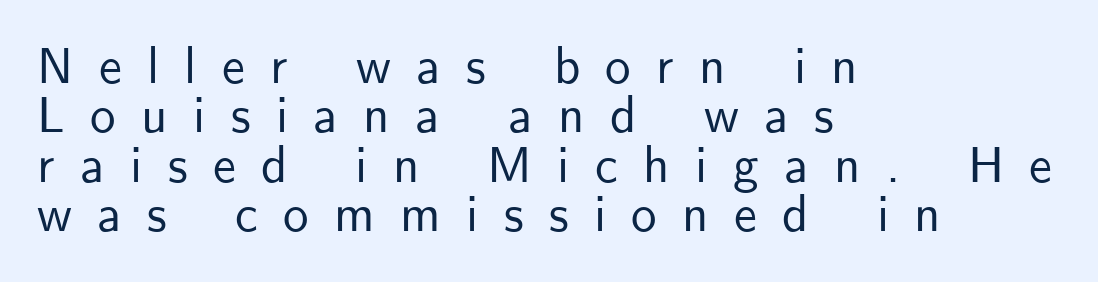
The image shows 51 px sans-serif type, upright; set left-aligned, tight line spacing (0.97x), unusually wide letter spacing (+0.5 em), not underlined; low stroke contrast and a small x-height.
